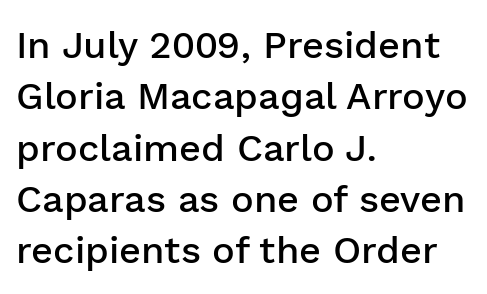
The image shows 38 px semibold sans-serif type, upright; set left-aligned, normal line spacing (1.35x), normal letter spacing, not underlined; low stroke contrast and a medium x-height.
